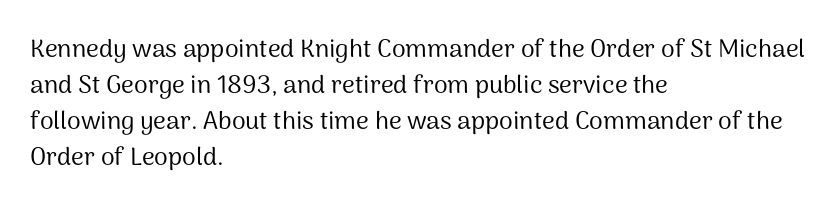
Q: Is the text bold? A: No.
Q: Is the text italic (slanted)? A: No, it is upright.
Q: Is the text underlined? A: No.
Q: How is the paragraph aligned? A: Left-aligned.
Q: Is the spacing between letters normal or unusually wide? A: Normal.
Q: Is the spacing between lines tight, normal or loose? A: Normal.
